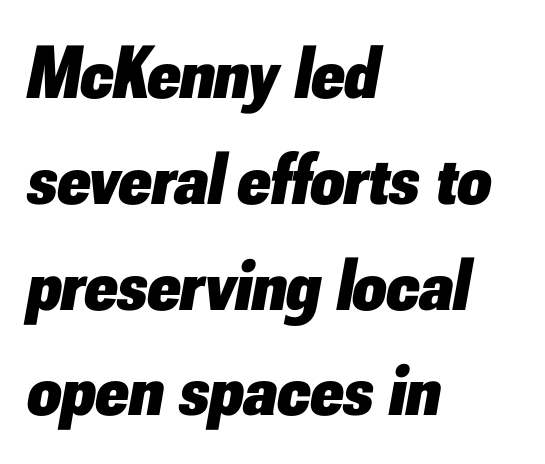
Caption: bold face, heavy strokes. The lines are quadded left. The axis of the letterforms is tilted away from vertical. Nothing unusual about the tracking: characters are spaced as the font intends. Unmarked baselines from the first word to the last.
